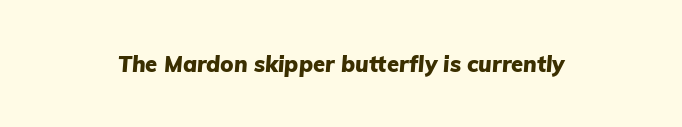
{"italic": "yes", "lean": "right", "slant_degrees": 5, "bold": "yes", "underline": "no", "letter_spacing": "normal", "letter_spacing_em": 0.0, "glyph_px": 22}
